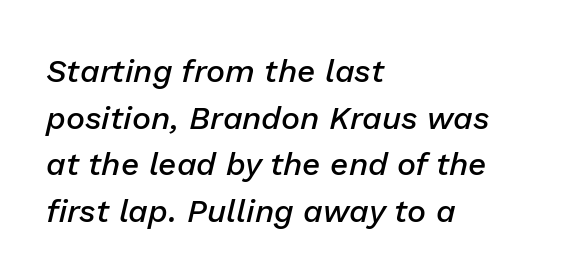
Q: Is the text bold? A: Semi-bold.
Q: Is the text italic (slanted)? A: Yes, it leans right by about 13 degrees.
Q: Is the text underlined? A: No.
Q: How is the paragraph aligned? A: Left-aligned.
Q: Is the spacing between letters normal or unusually wide? A: Normal.
Q: Is the spacing between lines tight, normal or loose? A: Normal.
Q: Width (condensed, normal, or wide)? A: Normal.
Q: Stroke contrast? A: Low.
Q: x-height? A: Medium.
Q: Monospaced? A: No.
